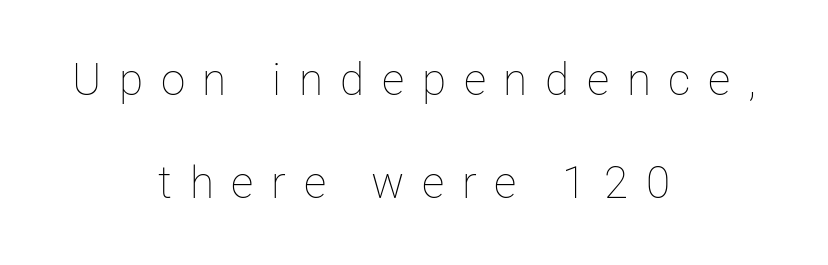
Leading is clearly above the norm, producing a sparse column. Loose tracking; the words dissolve into strings of separated letters. Do the characters align in a grid? No, the font is proportional. Italic: no, the glyphs are upright roman.
